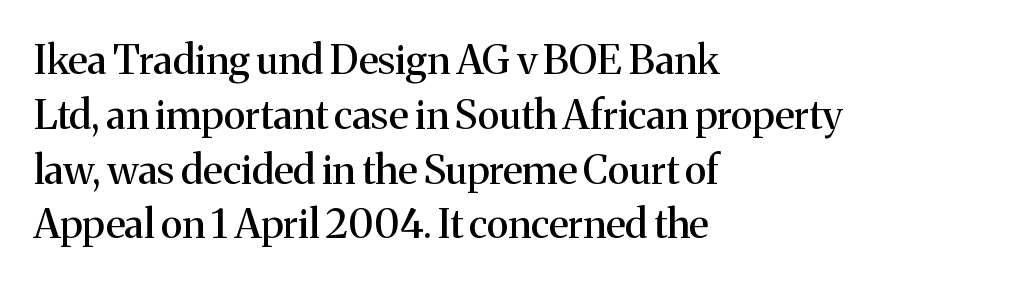
The image shows 40 px serif type, upright; set left-aligned, normal line spacing (1.37x), normal letter spacing, not underlined; medium stroke contrast and a medium x-height.
